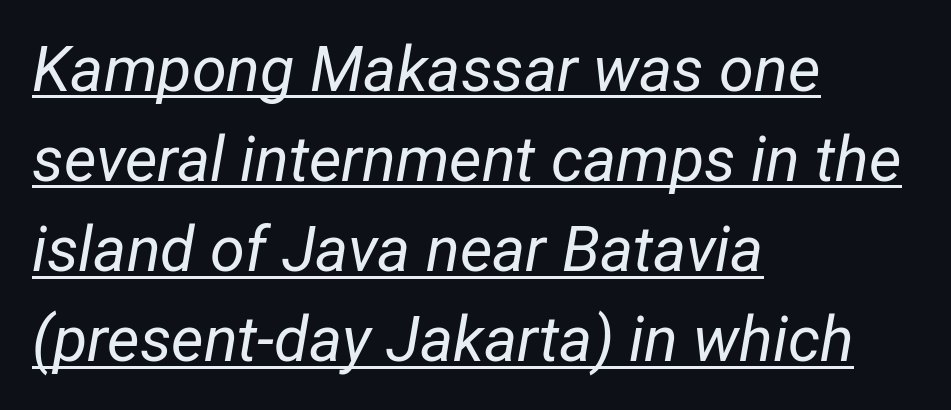
{"italic": "yes", "lean": "right", "slant_degrees": 12, "bold": "no", "weight": "regular", "width": "condensed", "stroke_contrast": "low", "x_height": "medium", "monospaced": "no", "underline": "yes", "align": "left", "line_spacing": "normal", "line_spacing_ratio": 1.43, "letter_spacing": "normal", "letter_spacing_em": 0.0, "glyph_px": 63}
